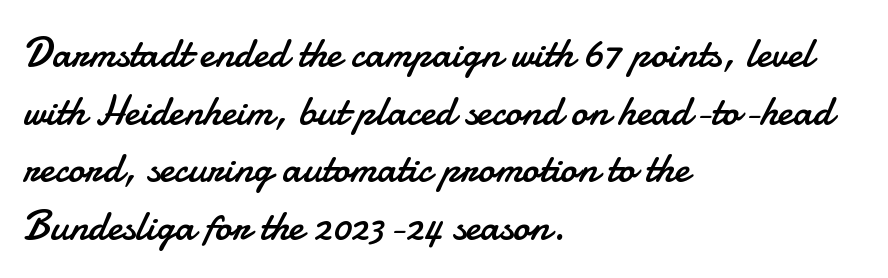
Q: Is the text bold? A: No.
Q: Is the text italic (slanted)? A: Yes.
Q: Is the typeface a serif or a sans-serif typeface? A: Sans-serif.
Q: Is the text underlined? A: No.
Q: How is the paragraph aligned? A: Left-aligned.
Q: Is the spacing between letters normal or unusually wide? A: Normal.
Q: Is the spacing between lines tight, normal or loose? A: Normal.
Q: Width (condensed, normal, or wide)? A: Normal.
Q: Stroke contrast? A: Low.
Q: x-height? A: Small.
Q: Monospaced? A: No.
